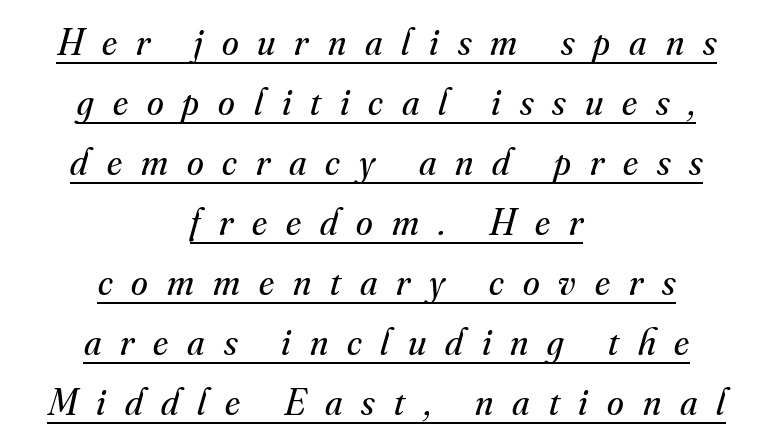
The image shows 38 px regular-weight serif type, italic (leaning right); set centered, normal line spacing (1.58x), unusually wide letter spacing (+0.5 em), underlined; medium stroke contrast and a small x-height.
